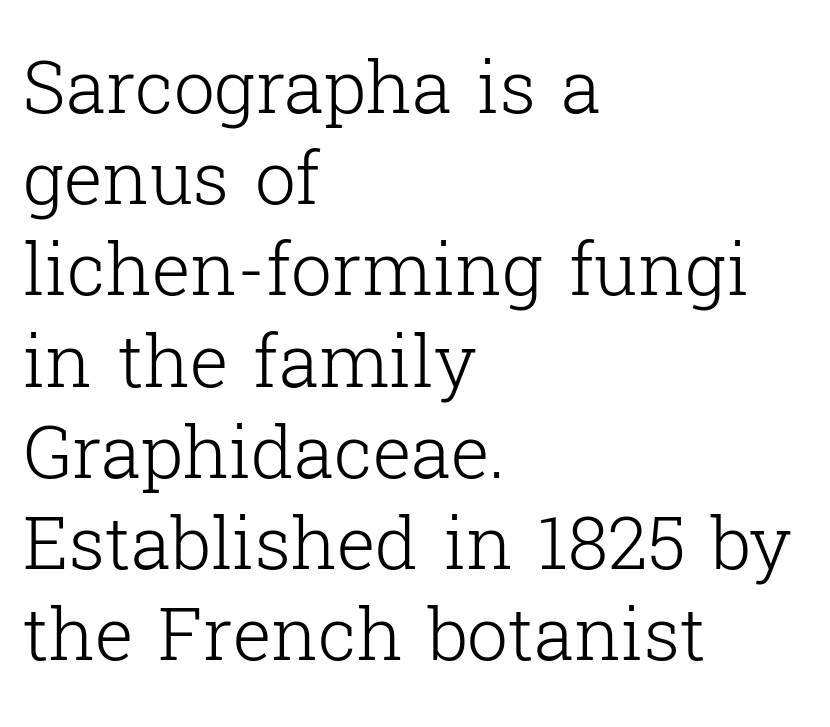
The image shows 73 px light serif type, upright; set left-aligned, normal line spacing (1.25x), normal letter spacing, not underlined; low stroke contrast and a medium x-height.
